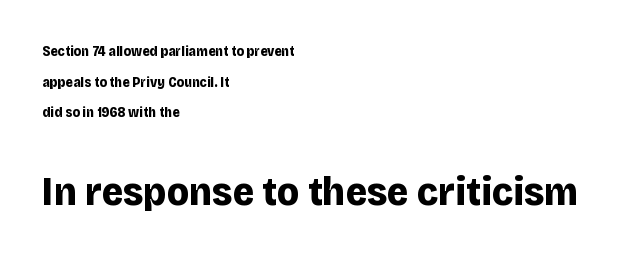
{"serif": "no", "italic": "no", "bold": "yes", "weight": "bold", "width": "normal", "stroke_contrast": "low", "x_height": "large", "monospaced": "no", "underline": "no", "align": "left", "line_spacing": "loose", "line_spacing_ratio": 2.18, "letter_spacing": "normal", "letter_spacing_em": 0.0, "larger_block": "second", "size_ratio": 2.93, "glyph_px": 41}
